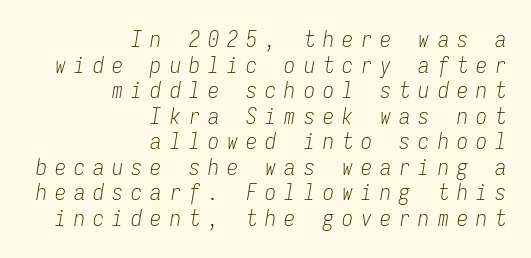
The image shows 22 px text type, italic (leaning right); set right-aligned, line spacing 1.16x, unusually wide letter spacing (+0.37 em), not underlined.
